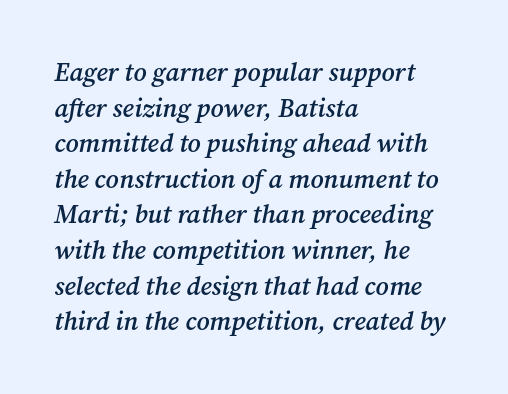
Q: Is the text bold? A: Semi-bold.
Q: Is the text italic (slanted)? A: Yes, it leans right by about 12 degrees.
Q: Is the text underlined? A: No.
Q: How is the paragraph aligned? A: Left-aligned.
Q: Is the spacing between letters normal or unusually wide? A: Normal.
Q: Is the spacing between lines tight, normal or loose? A: Normal.
